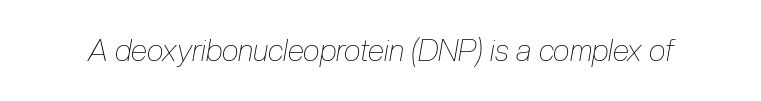
Between one letter and the next there's only the usual sliver of space. The rendering applies a slant to the glyphs. The space beneath each line is pristine and unruled. The strokes carry an ordinary text weight at most.
